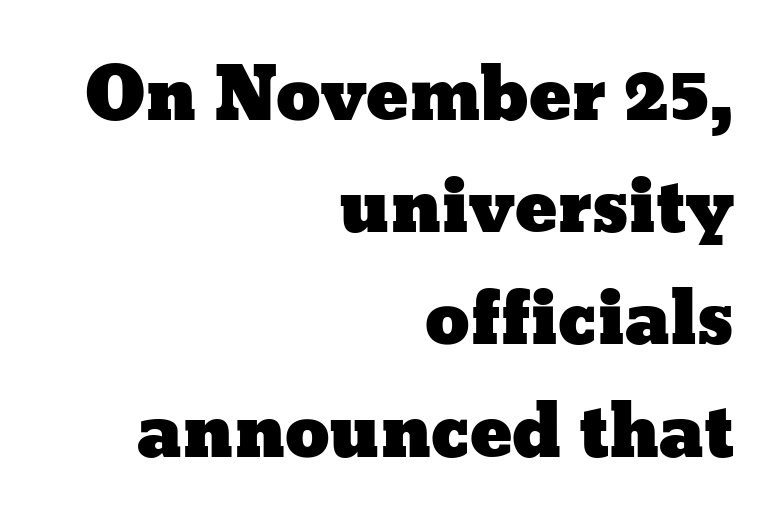
Words float on clear page, feet unadorned. Looks like regular typesetting: each glyph gets only the width it needs. If you measured baseline to baseline, you'd find a middling distance. Italic? Not at all — the glyphs are vertical.
